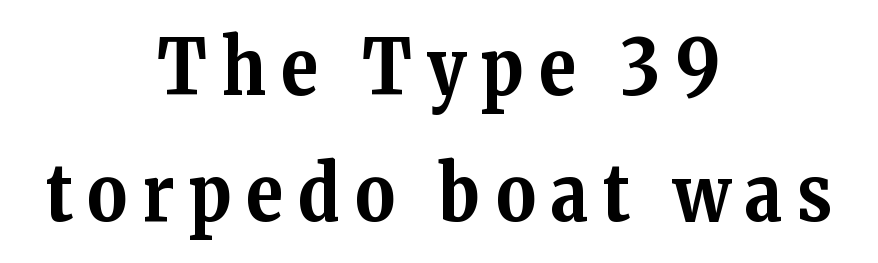
Q: Is the text bold? A: Yes.
Q: Is the text italic (slanted)? A: No, it is upright.
Q: Is the typeface a serif or a sans-serif typeface? A: Serif.
Q: Is the text underlined? A: No.
Q: How is the paragraph aligned? A: Centered.
Q: Is the spacing between letters normal or unusually wide? A: Unusually wide.
Q: Is the spacing between lines tight, normal or loose? A: Normal.
Q: Width (condensed, normal, or wide)? A: Normal.
Q: Stroke contrast? A: Medium.
Q: x-height? A: Medium.
Q: Monospaced? A: No.
